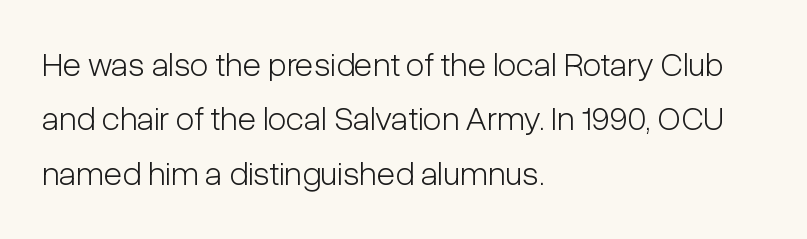
The image shows 34 px light, condensed sans-serif type, upright; set left-aligned, normal line spacing (1.6x), normal letter spacing, not underlined; low stroke contrast and a medium x-height.
